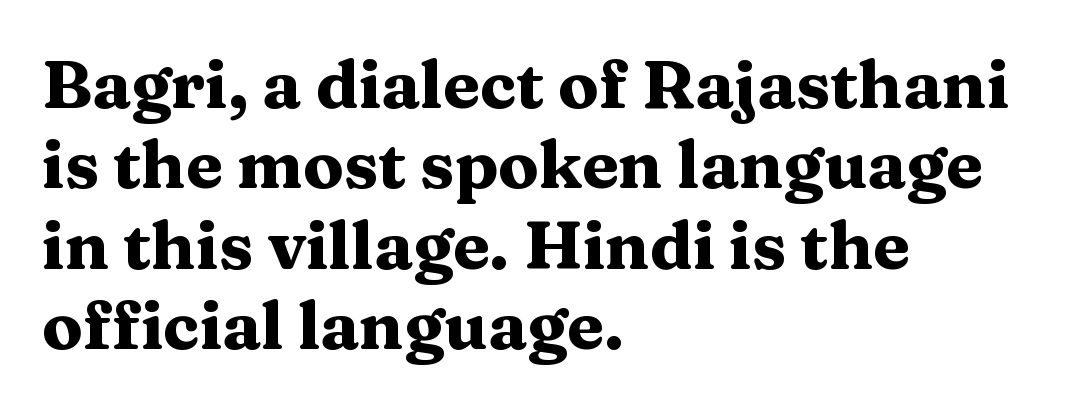
Q: Is the text bold? A: Yes.
Q: Is the text italic (slanted)? A: No, it is upright.
Q: Is the typeface a serif or a sans-serif typeface? A: Serif.
Q: Is the text underlined? A: No.
Q: How is the paragraph aligned? A: Left-aligned.
Q: Is the spacing between letters normal or unusually wide? A: Normal.
Q: Width (condensed, normal, or wide)? A: Wide.
Q: Stroke contrast? A: Medium.
Q: x-height? A: Medium.
Q: Monospaced? A: No.
